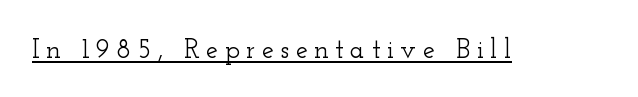
The letters stand upright; this is a roman face. These characters rest on top of a visible drawn line. The horizontal fit of the characters is loose and conspicuously gappy.
